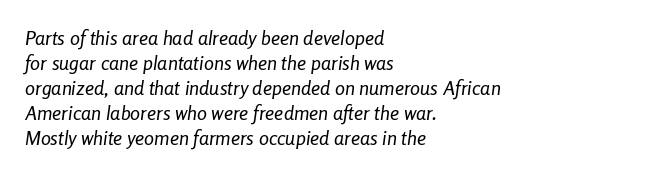
{"italic": "yes", "lean": "right", "slant_degrees": 8, "bold": "no", "underline": "no", "align": "left", "line_spacing": "normal", "line_spacing_ratio": 1.25, "letter_spacing": "normal", "letter_spacing_em": 0.0, "glyph_px": 20}
